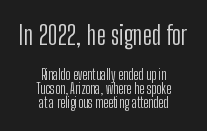
Every character sits straight up, as roman type does. This rendering uses center alignment, leaving both contours irregular but symmetric. Words appear dense and cohesive because spacing is normal. Just letters on the line, the space beneath them empty. Compared with typical paragraphs, the rows here are closer together.
